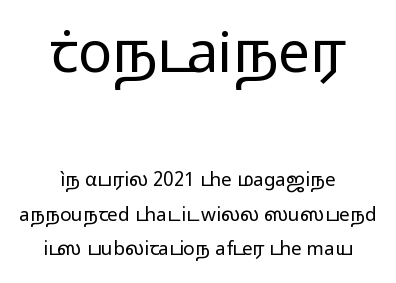
The image shows 57 px regular-weight, wide sans-serif type, upright; set centered, line spacing 1.82x, normal letter spacing, not underlined; the first (top) block is 3.0x larger; low stroke contrast and a medium x-height.
